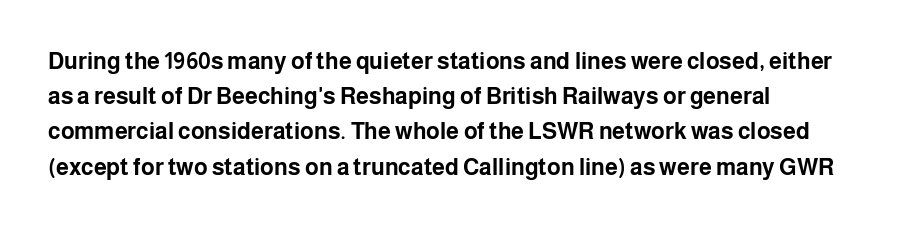
Q: Is the text bold? A: Yes.
Q: Is the text italic (slanted)? A: No, it is upright.
Q: Is the text underlined? A: No.
Q: How is the paragraph aligned? A: Left-aligned.
Q: Is the spacing between letters normal or unusually wide? A: Normal.
Q: Is the spacing between lines tight, normal or loose? A: Normal.
